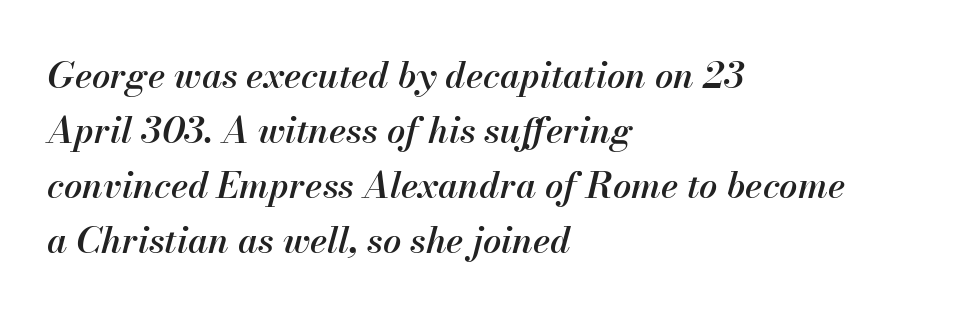
Alignment: flush left. The whole block is typeset with a tilt. Each letter keeps its own natural width here, so spacing adapts to shape. Decoration check: the copy has no underline.
